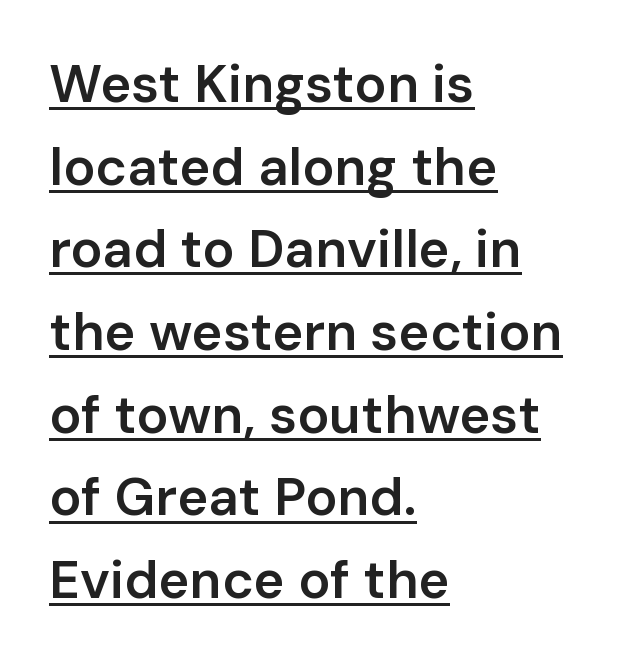
{"serif": "no", "italic": "no", "bold": "semi", "weight": "semibold", "width": "normal", "stroke_contrast": "low", "x_height": "medium", "monospaced": "no", "underline": "yes", "align": "left", "line_spacing": "normal", "line_spacing_ratio": 1.56, "letter_spacing": "normal", "letter_spacing_em": 0.0, "glyph_px": 53}
